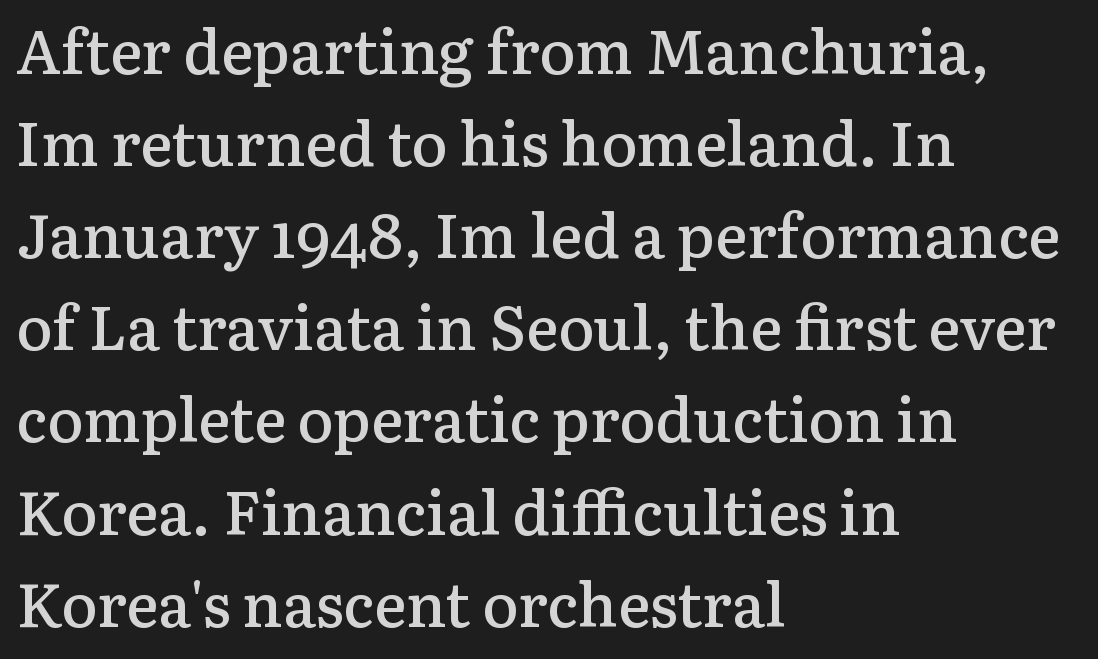
{"serif": "yes", "italic": "no", "bold": "semi", "weight": "semibold", "width": "normal", "stroke_contrast": "low", "x_height": "medium", "monospaced": "no", "underline": "no", "align": "left", "line_spacing": "normal", "line_spacing_ratio": 1.51, "letter_spacing": "normal", "letter_spacing_em": 0.0, "glyph_px": 61}
